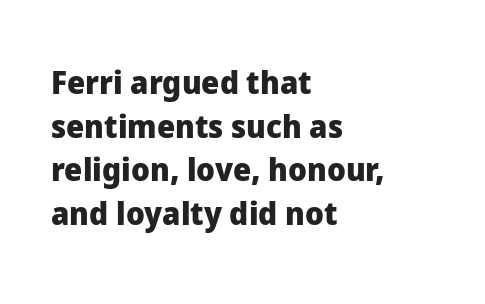
The image shows 32 px heavy sans-serif type, upright; set left-aligned, normal line spacing (1.36x), normal letter spacing, not underlined; low stroke contrast and a medium x-height.
